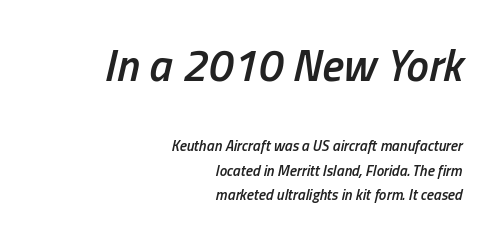
{"italic": "yes", "lean": "right", "slant_degrees": 13, "bold": "semi", "weight": "semibold", "width": "condensed", "stroke_contrast": "low", "x_height": "medium", "monospaced": "no", "underline": "no", "align": "right", "line_spacing": "normal", "line_spacing_ratio": 1.63, "letter_spacing": "normal", "letter_spacing_em": 0.0, "larger_block": "first", "size_ratio": 3.0, "glyph_px": 45}
